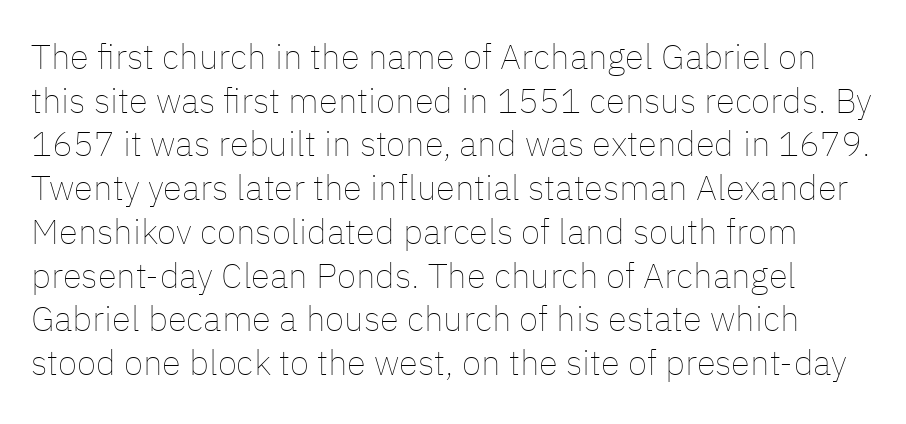
{"italic": "no", "bold": "no", "weight": "thin", "width": "normal", "stroke_contrast": "low", "x_height": "medium", "monospaced": "no", "underline": "no", "line_spacing": "normal", "line_spacing_ratio": 1.25, "letter_spacing": "normal", "letter_spacing_em": 0.0, "glyph_px": 35}
